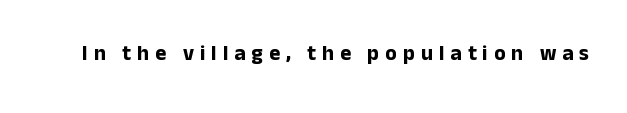
Nobody drew a line under any word here. The lettering holds an erect, upright posture throughout. Is the letter spacing exaggerated? Yes — the characters are pushed far apart. Caption: bold face, heavy strokes.
